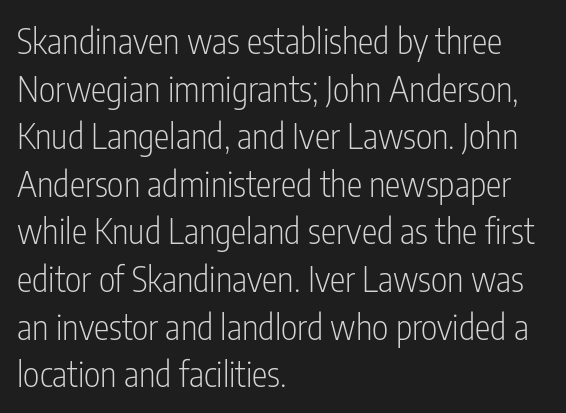
The letters advance in unequal steps, a hallmark of proportional type. Rows of type keep a routine distance in the vertical direction. Caption: multi-line text, flush left, ragged right. Examine the stroke ends and you'll find no serifs.
